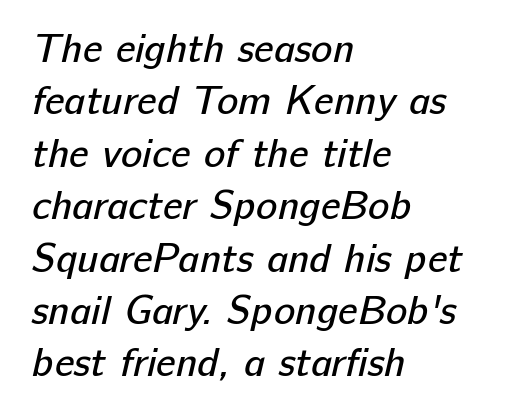
The area under the type is left untouched. Students, observe: this is what conventionally led text looks like. Weight: in the light-to-regular range. These lines are rendered in a variable-pitch font.
